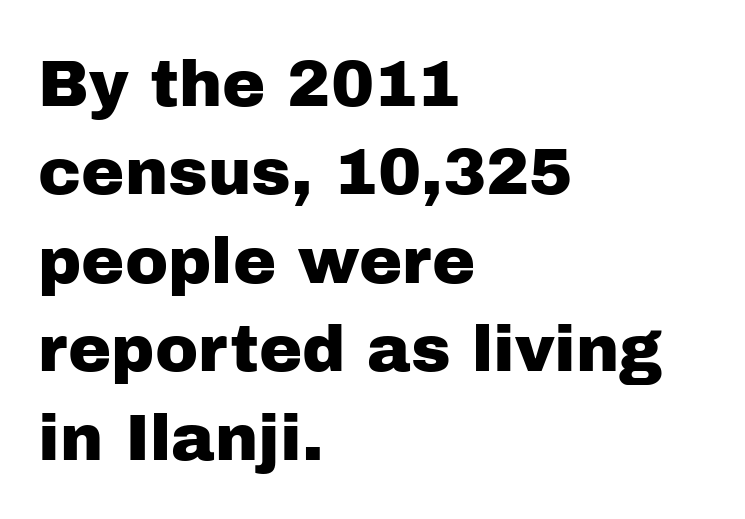
{"serif": "no", "italic": "no", "width": "normal", "stroke_contrast": "low", "x_height": "medium", "monospaced": "no", "underline": "no", "align": "left", "line_spacing": "normal", "line_spacing_ratio": 1.36, "letter_spacing": "normal", "letter_spacing_em": 0.0, "glyph_px": 65}
